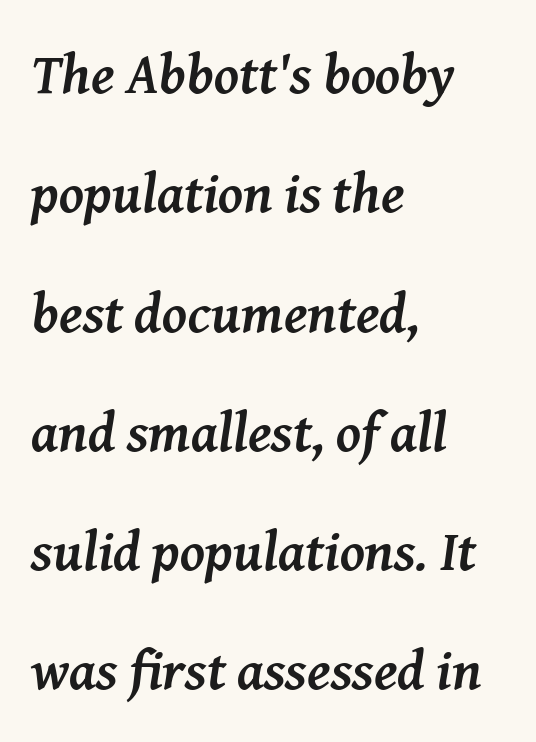
The image shows 56 px semibold serif type, italic (leaning right); set left-aligned, loose line spacing (2.13x), normal letter spacing, not underlined; medium stroke contrast and a medium x-height.
